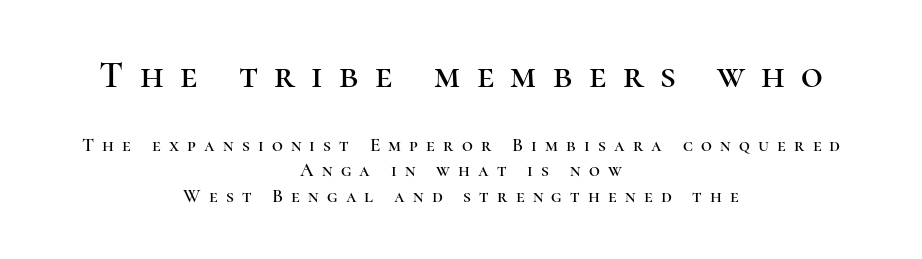
{"serif": "yes", "italic": "no", "width": "normal", "stroke_contrast": "high", "x_height": "medium", "monospaced": "no", "underline": "no", "align": "center", "line_spacing": "normal", "line_spacing_ratio": 1.35, "letter_spacing": "wide", "letter_spacing_em": 0.43, "larger_block": "first", "size_ratio": 2.0, "glyph_px": 38}
